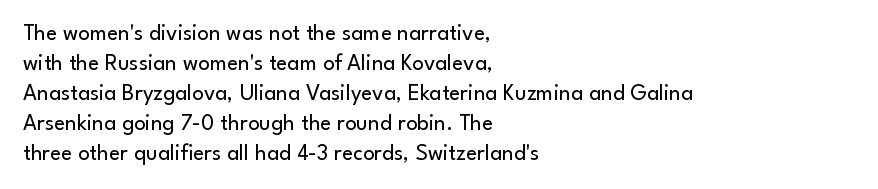
Q: Is the text bold? A: No.
Q: Is the text italic (slanted)? A: No, it is upright.
Q: Is the text underlined? A: No.
Q: How is the paragraph aligned? A: Left-aligned.
Q: Is the spacing between letters normal or unusually wide? A: Normal.
Q: Is the spacing between lines tight, normal or loose? A: Normal.
